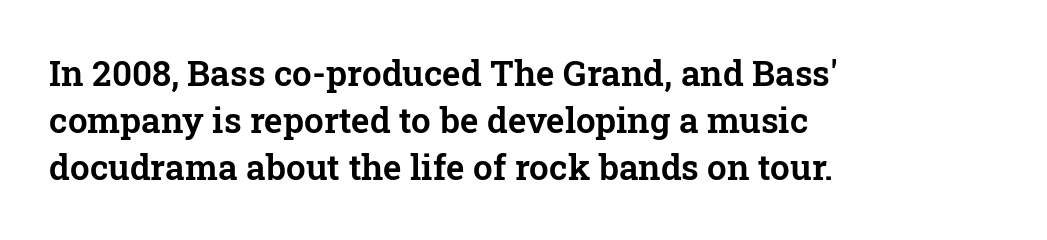
Q: Is the text italic (slanted)? A: No, it is upright.
Q: Is the typeface a serif or a sans-serif typeface? A: Serif.
Q: Is the text underlined? A: No.
Q: How is the paragraph aligned? A: Left-aligned.
Q: Is the spacing between letters normal or unusually wide? A: Normal.
Q: Is the spacing between lines tight, normal or loose? A: Normal.
Q: Width (condensed, normal, or wide)? A: Normal.
Q: Stroke contrast? A: Low.
Q: x-height? A: Medium.
Q: Monospaced? A: No.
